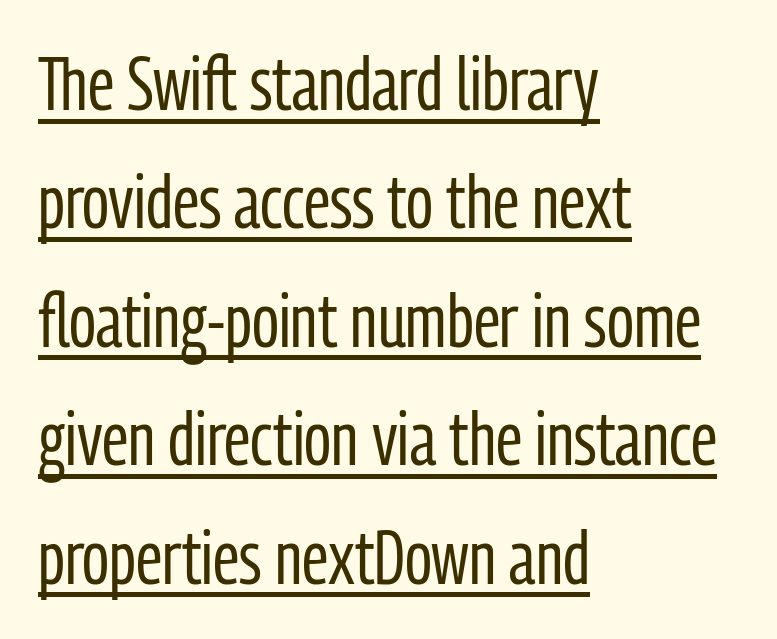
{"serif": "no", "italic": "no", "bold": "no", "weight": "regular", "width": "condensed", "stroke_contrast": "low", "x_height": "medium", "monospaced": "no", "underline": "yes", "align": "left", "line_spacing": "normal", "line_spacing_ratio": 1.6, "letter_spacing": "normal", "letter_spacing_em": 0.0, "glyph_px": 74}
